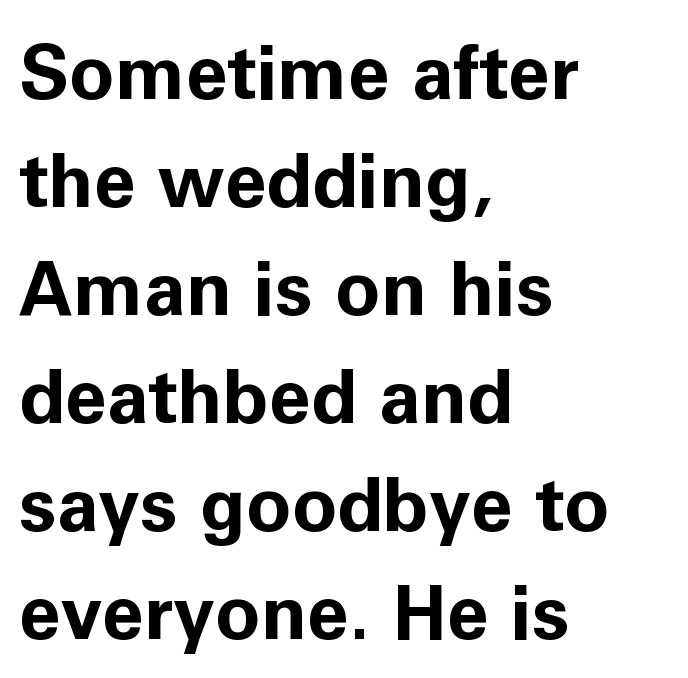
These lines are set flush left with a ragged right edge. The passage shown stacks its lines at a standard gap. A typesetter would mark this as roman, not italic. The type family on display is of the sans-serif kind. Varying glyph widths throughout — classic text-font behaviour. The zone under the glyphs is completely vacant.
